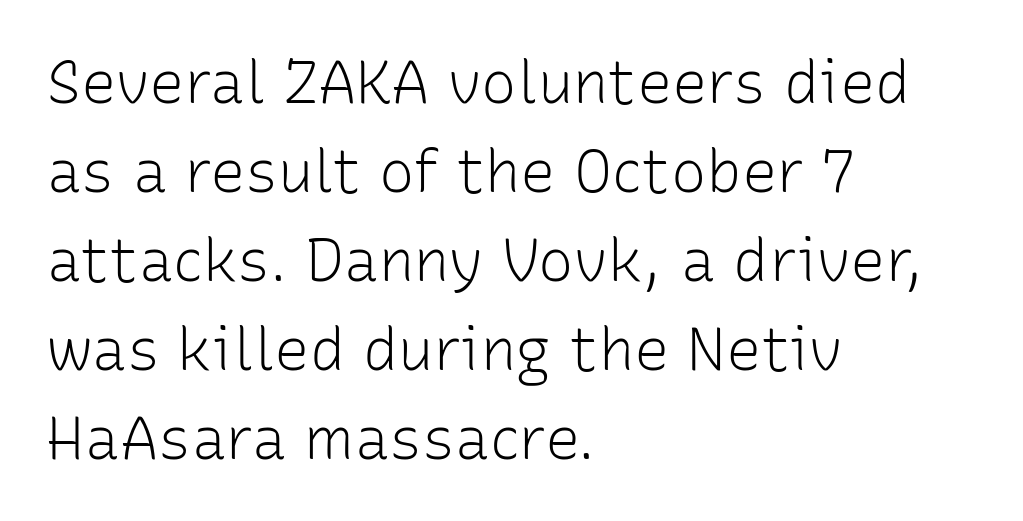
The image shows 59 px light sans-serif type, upright; set left-aligned, normal line spacing (1.51x), normal letter spacing, not underlined; low stroke contrast and a medium x-height.
